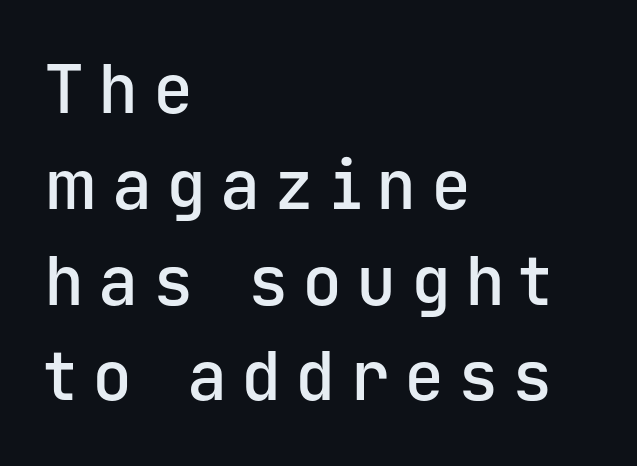
{"serif": "no", "italic": "no", "bold": "semi", "weight": "semibold", "width": "normal", "stroke_contrast": "low", "x_height": "medium", "monospaced": "yes", "underline": "no", "align": "left", "line_spacing": "normal", "line_spacing_ratio": 1.43, "letter_spacing": "wide", "letter_spacing_em": 0.21, "glyph_px": 67}
